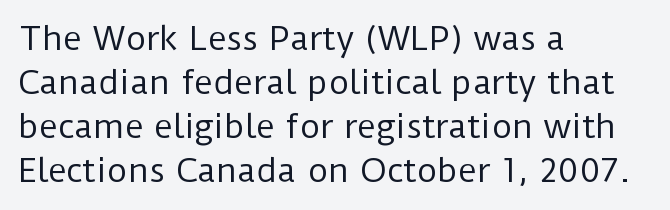
Words appear dense and cohesive because spacing is normal. Bold? No — there's no thickening of the strokes. Ordinary non-slanted type is in use. A typesetter would call this leading conventional body-copy spacing. The passage shown is typed in a proportional face where columns would drift. Type style note: lacks serifs.
